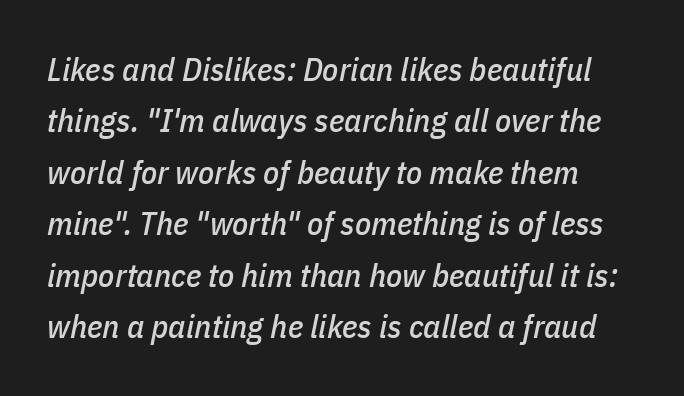
Proportional: the letters do not fall into vertical columns. Reading down the column, the eye jumps a familiar distance to each next line. The gaps between neighbouring characters are ordinary and unremarkable. Italic: yes, the glyphs are oblique. Rule under the text: the space is simply empty.
